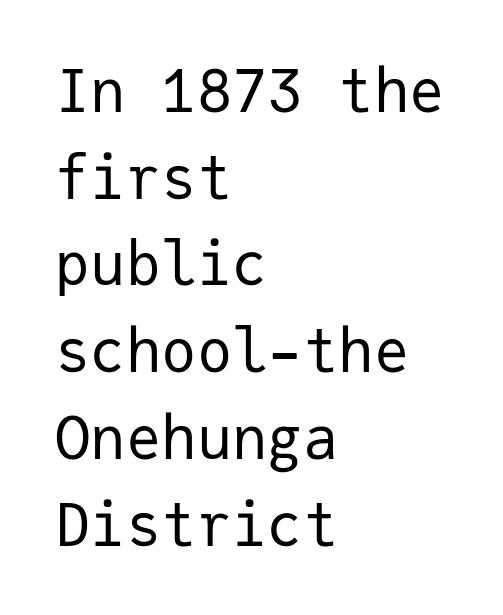
Q: Is the text bold? A: No.
Q: Is the text italic (slanted)? A: No, it is upright.
Q: Is the typeface a serif or a sans-serif typeface? A: Sans-serif.
Q: Is the text underlined? A: No.
Q: How is the paragraph aligned? A: Left-aligned.
Q: Is the spacing between letters normal or unusually wide? A: Normal.
Q: Is the spacing between lines tight, normal or loose? A: Normal.
Q: Width (condensed, normal, or wide)? A: Normal.
Q: Stroke contrast? A: Low.
Q: x-height? A: Medium.
Q: Monospaced? A: Yes.
